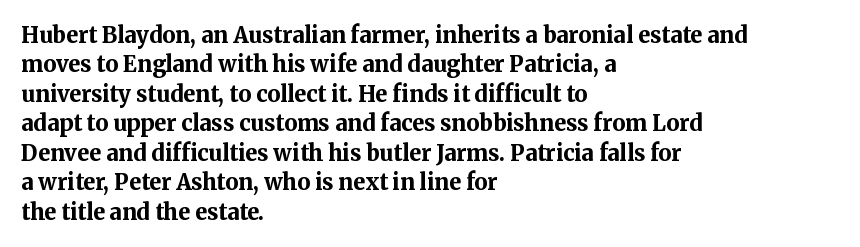
Q: Is the text bold? A: Yes.
Q: Is the text italic (slanted)? A: No, it is upright.
Q: Is the text underlined? A: No.
Q: How is the paragraph aligned? A: Left-aligned.
Q: Is the spacing between letters normal or unusually wide? A: Normal.
Q: Is the spacing between lines tight, normal or loose? A: Normal.
